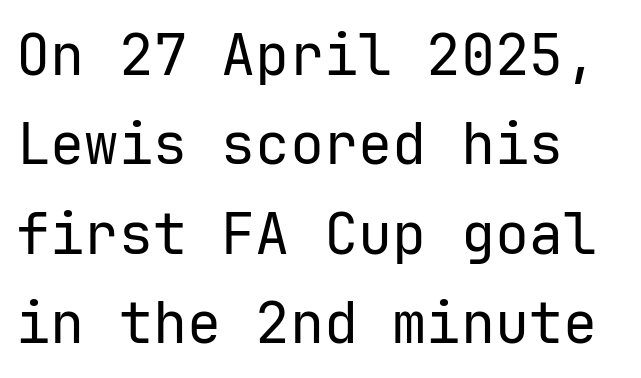
Q: Is the text bold? A: No.
Q: Is the text italic (slanted)? A: No, it is upright.
Q: Is the typeface a serif or a sans-serif typeface? A: Sans-serif.
Q: Is the text underlined? A: No.
Q: How is the paragraph aligned? A: Left-aligned.
Q: Is the spacing between letters normal or unusually wide? A: Normal.
Q: Is the spacing between lines tight, normal or loose? A: Normal.
Q: Width (condensed, normal, or wide)? A: Normal.
Q: Stroke contrast? A: Low.
Q: x-height? A: Medium.
Q: Monospaced? A: Yes.
